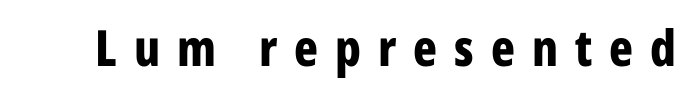
Q: Is the text bold? A: Yes.
Q: Is the text italic (slanted)? A: No, it is upright.
Q: Is the typeface a serif or a sans-serif typeface? A: Sans-serif.
Q: Is the text underlined? A: No.
Q: Is the spacing between letters normal or unusually wide? A: Unusually wide.
Q: Width (condensed, normal, or wide)? A: Condensed.
Q: Stroke contrast? A: Low.
Q: x-height? A: Medium.
Q: Monospaced? A: No.
